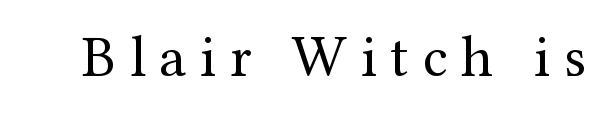
You could not count columns in this text — the font is proportionally spaced. Posture: upright roman. Decoration check: the copy has no underline. The designer went with a serif here, giving each stem small feet.
